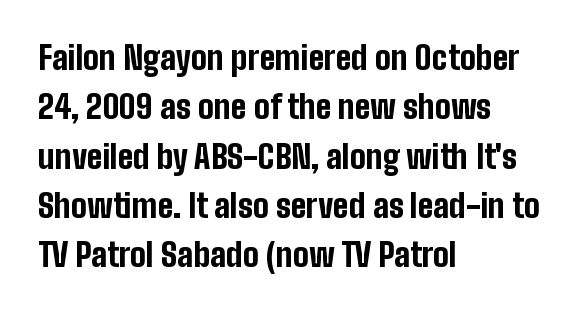
Q: Is the text bold? A: Yes.
Q: Is the text italic (slanted)? A: No, it is upright.
Q: Is the typeface a serif or a sans-serif typeface? A: Sans-serif.
Q: Is the text underlined? A: No.
Q: How is the paragraph aligned? A: Left-aligned.
Q: Is the spacing between letters normal or unusually wide? A: Normal.
Q: Is the spacing between lines tight, normal or loose? A: Normal.
Q: Width (condensed, normal, or wide)? A: Condensed.
Q: Stroke contrast? A: Low.
Q: x-height? A: Medium.
Q: Monospaced? A: No.
